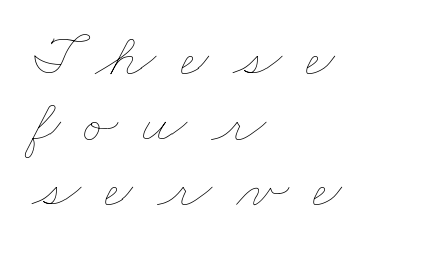
Q: Is the text bold? A: No.
Q: Is the text underlined? A: No.
Q: How is the paragraph aligned? A: Left-aligned.
Q: Is the spacing between letters normal or unusually wide? A: Unusually wide.
Q: Is the spacing between lines tight, normal or loose? A: Tight.
Q: Width (condensed, normal, or wide)? A: Wide.
Q: Stroke contrast? A: Low.
Q: x-height? A: Small.
Q: Monospaced? A: No.
